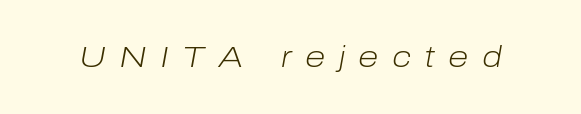
The image shows 30 px light type, italic (leaning right); set unusually wide letter spacing (+0.44 em), not underlined; low stroke contrast and a medium x-height.
